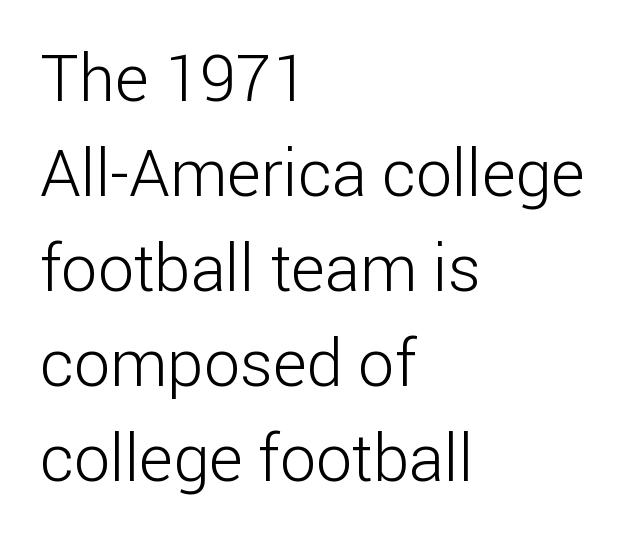
Q: Is the text bold? A: No.
Q: Is the text italic (slanted)? A: No, it is upright.
Q: Is the typeface a serif or a sans-serif typeface? A: Sans-serif.
Q: Is the text underlined? A: No.
Q: How is the paragraph aligned? A: Left-aligned.
Q: Is the spacing between letters normal or unusually wide? A: Normal.
Q: Is the spacing between lines tight, normal or loose? A: Normal.
Q: Width (condensed, normal, or wide)? A: Normal.
Q: Stroke contrast? A: Low.
Q: x-height? A: Medium.
Q: Monospaced? A: No.
